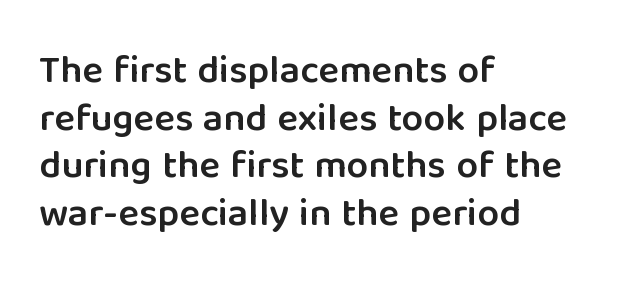
{"serif": "no", "italic": "no", "bold": "semi", "weight": "semibold", "width": "normal", "stroke_contrast": "low", "x_height": "medium", "monospaced": "no", "underline": "no", "align": "left", "line_spacing_ratio": 1.22, "letter_spacing": "normal", "letter_spacing_em": 0.0, "glyph_px": 39}
